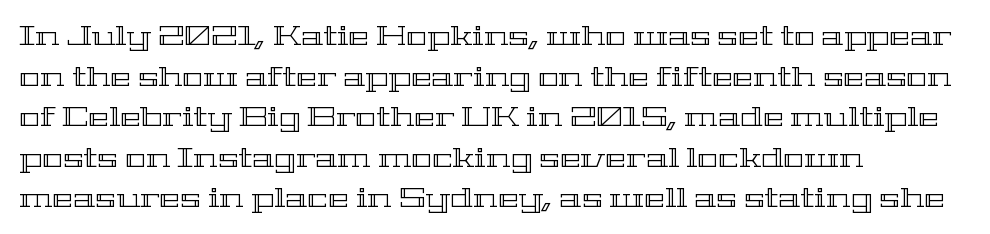
{"italic": "no", "width": "wide", "x_height": "medium", "monospaced": "no", "underline": "no", "align": "left", "line_spacing": "normal", "line_spacing_ratio": 1.45, "letter_spacing": "normal", "letter_spacing_em": 0.0, "glyph_px": 28}
